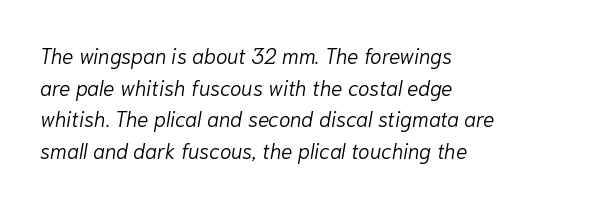
The designer left line spacing at the default. The font is comparable to plain body text, perhaps lighter. Only glyphs here, with clear space below each row. Style check: oblique.
